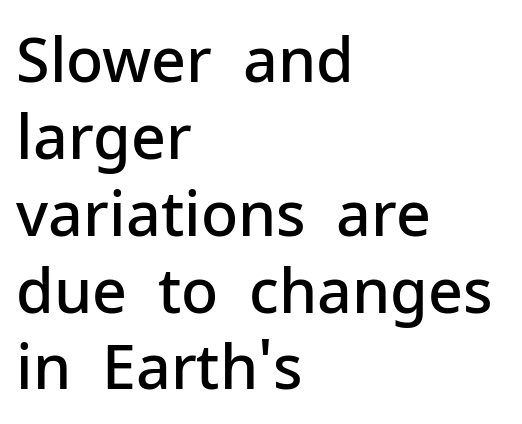
Q: Is the text bold? A: Semi-bold.
Q: Is the text italic (slanted)? A: No, it is upright.
Q: Is the typeface a serif or a sans-serif typeface? A: Sans-serif.
Q: Is the text underlined? A: No.
Q: How is the paragraph aligned? A: Left-aligned.
Q: Is the spacing between letters normal or unusually wide? A: Normal.
Q: Is the spacing between lines tight, normal or loose? A: Normal.
Q: Width (condensed, normal, or wide)? A: Normal.
Q: Stroke contrast? A: Low.
Q: x-height? A: Medium.
Q: Monospaced? A: No.
